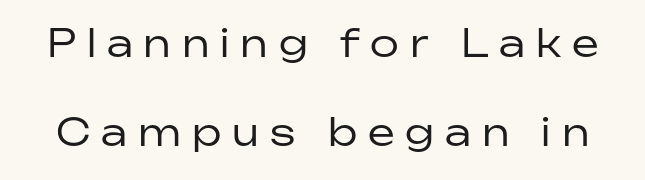
The image shows 38 px regular-weight sans-serif type, upright; set loose line spacing (2.33x), unusually wide letter spacing (+0.29 em), not underlined; low stroke contrast and a medium x-height.
